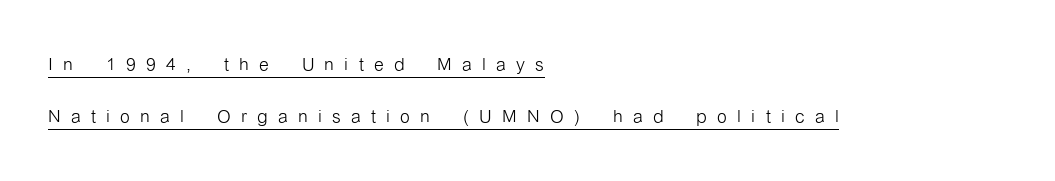
Q: Is the text bold? A: No.
Q: Is the text italic (slanted)? A: No, it is upright.
Q: Is the text underlined? A: Yes.
Q: How is the paragraph aligned? A: Left-aligned.
Q: Is the spacing between letters normal or unusually wide? A: Unusually wide.
Q: Is the spacing between lines tight, normal or loose? A: Loose.
